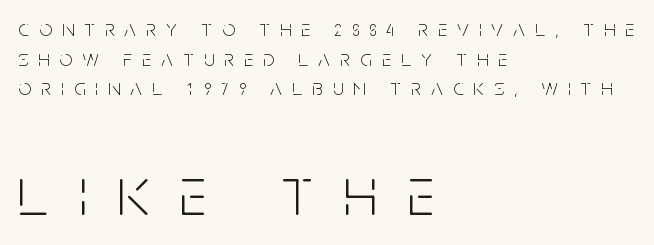
The image shows 70 px light, condensed sans-serif type, upright; set left-aligned, normal line spacing (1.29x), unusually wide letter spacing (+0.44 em), not underlined; the second (bottom) block is 3.04x larger; low stroke contrast and a large x-height.
